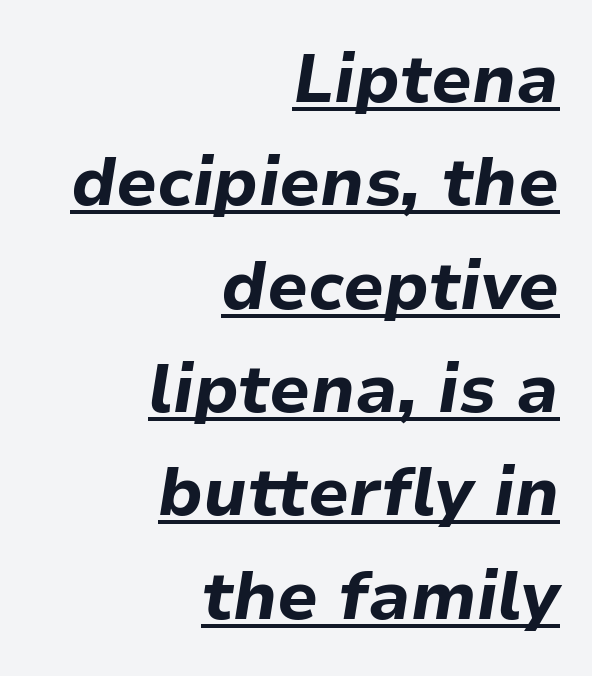
The image shows 68 px bold type, italic (leaning right); set right-aligned, normal line spacing (1.52x), normal letter spacing, underlined; low stroke contrast and a medium x-height.
